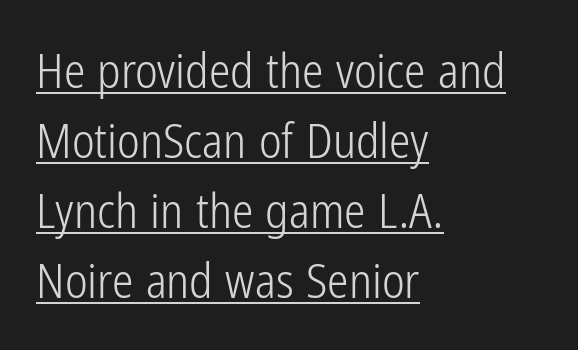
Q: Is the text bold? A: No.
Q: Is the text italic (slanted)? A: No, it is upright.
Q: Is the typeface a serif or a sans-serif typeface? A: Sans-serif.
Q: Is the text underlined? A: Yes.
Q: How is the paragraph aligned? A: Left-aligned.
Q: Is the spacing between letters normal or unusually wide? A: Normal.
Q: Is the spacing between lines tight, normal or loose? A: Normal.
Q: Width (condensed, normal, or wide)? A: Condensed.
Q: Stroke contrast? A: Low.
Q: x-height? A: Medium.
Q: Monospaced? A: No.
